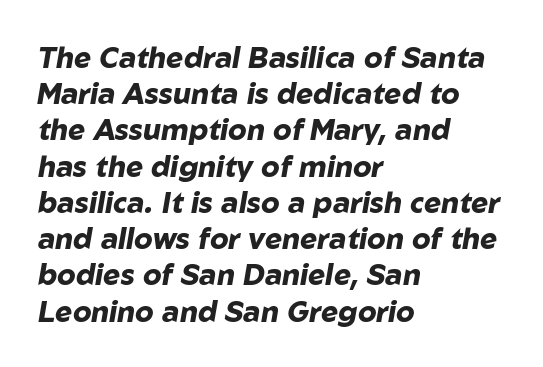
Q: Is the text bold? A: Yes.
Q: Is the text italic (slanted)? A: Yes, it leans right by about 10 degrees.
Q: Is the text underlined? A: No.
Q: How is the paragraph aligned? A: Left-aligned.
Q: Is the spacing between letters normal or unusually wide? A: Normal.
Q: Is the spacing between lines tight, normal or loose? A: Normal.
Q: Width (condensed, normal, or wide)? A: Normal.
Q: Stroke contrast? A: Low.
Q: x-height? A: Medium.
Q: Monospaced? A: No.
